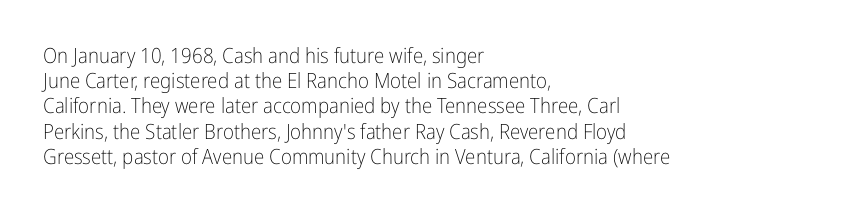
Q: Is the text bold? A: No.
Q: Is the text italic (slanted)? A: No, it is upright.
Q: Is the text underlined? A: No.
Q: How is the paragraph aligned? A: Left-aligned.
Q: Is the spacing between letters normal or unusually wide? A: Normal.
